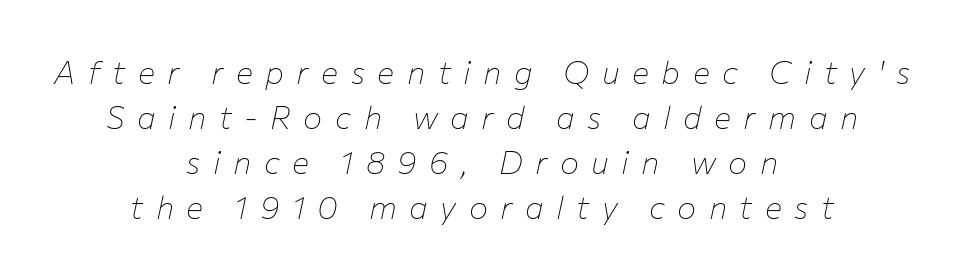
The image shows 32 px thin type, italic (leaning right); set centered, normal line spacing (1.41x), unusually wide letter spacing (+0.39 em), not underlined; low stroke contrast and a medium x-height.
